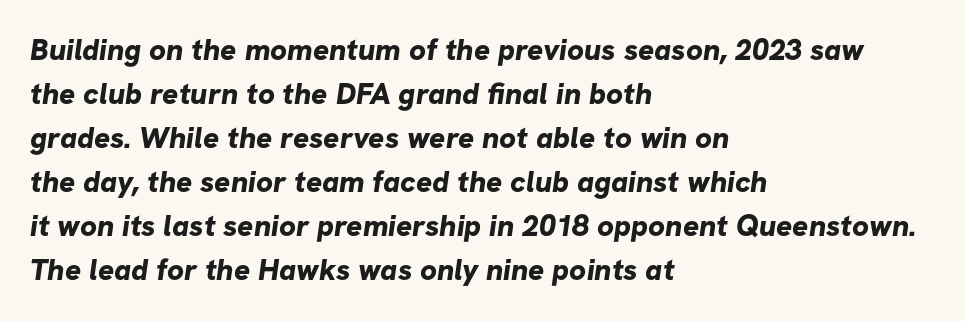
The image shows 30 px bold sans-serif type; set left-aligned, normal line spacing (1.47x), normal letter spacing, not underlined; low stroke contrast and a medium x-height.
